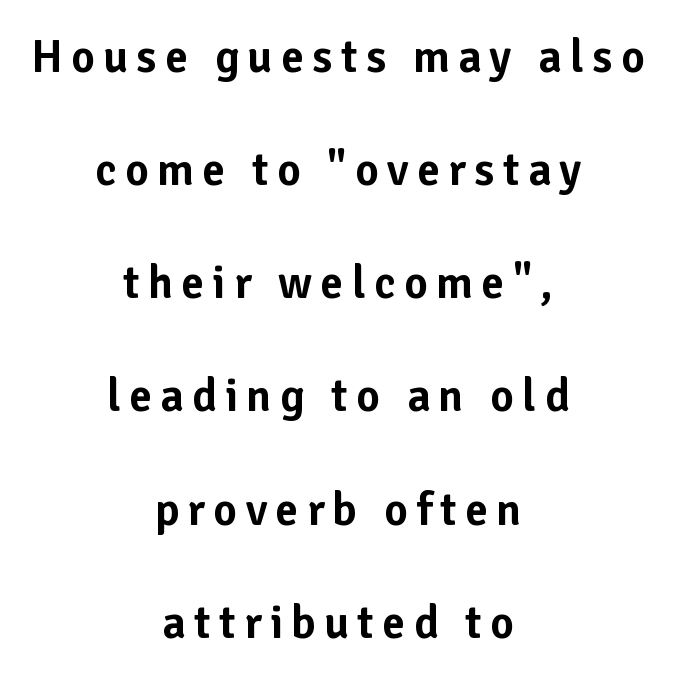
{"serif": "no", "italic": "no", "width": "normal", "stroke_contrast": "low", "x_height": "medium", "monospaced": "no", "underline": "no", "align": "center", "line_spacing": "loose", "line_spacing_ratio": 2.46, "glyph_px": 46}
